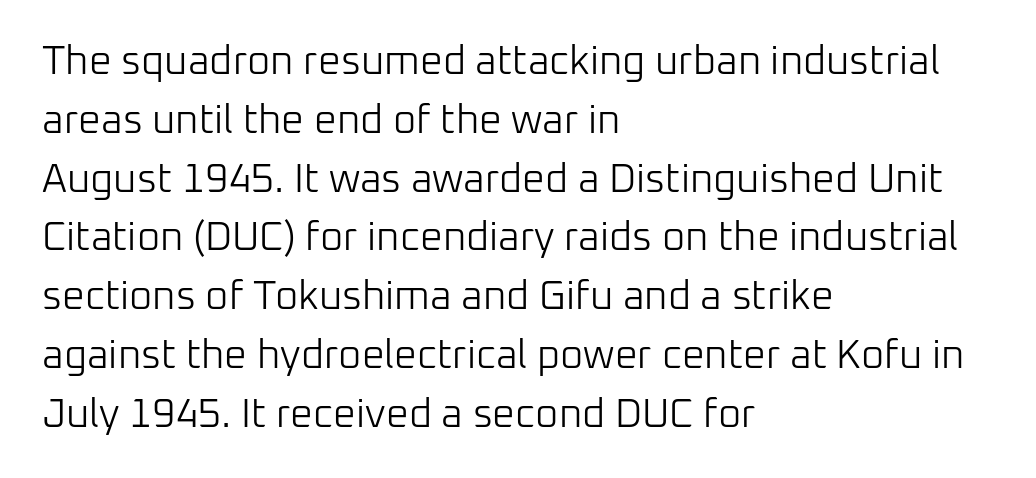
{"serif": "no", "italic": "no", "bold": "no", "weight": "light", "width": "normal", "stroke_contrast": "low", "x_height": "medium", "monospaced": "no", "underline": "no", "align": "left", "line_spacing": "normal", "line_spacing_ratio": 1.47, "letter_spacing": "normal", "letter_spacing_em": 0.0, "glyph_px": 40}
